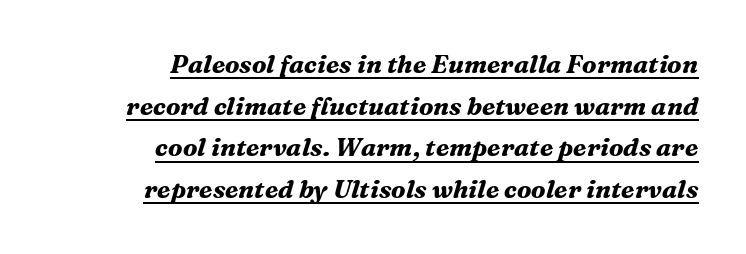
The image shows 25 px bold type, italic (leaning right); set right-aligned, normal line spacing (1.67x), normal letter spacing, underlined.
